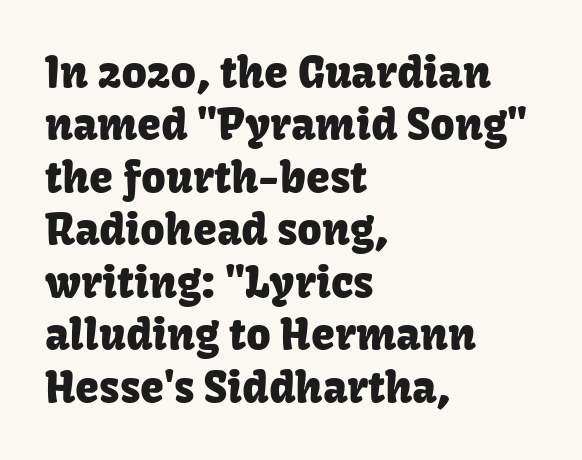
Q: Is the text italic (slanted)? A: No, it is upright.
Q: Is the typeface a serif or a sans-serif typeface? A: Sans-serif.
Q: Is the text underlined? A: No.
Q: How is the paragraph aligned? A: Left-aligned.
Q: Is the spacing between letters normal or unusually wide? A: Normal.
Q: Width (condensed, normal, or wide)? A: Normal.
Q: Stroke contrast? A: Low.
Q: x-height? A: Medium.
Q: Monospaced? A: No.
